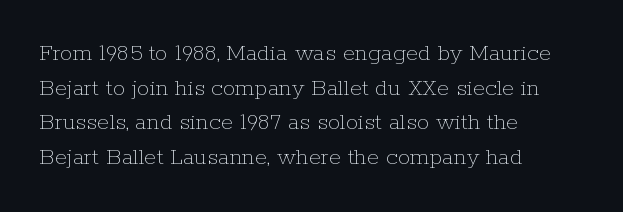
The letters stand straight up with perfectly vertical stems. The typesetter chose a ragged-right arrangement here. What's the leading like? Ordinary, nothing unusual. Nothing unusual about the tracking: characters are spaced as the font intends. Is the stroke heavy? The answer is a plain regular-or-lighter.
